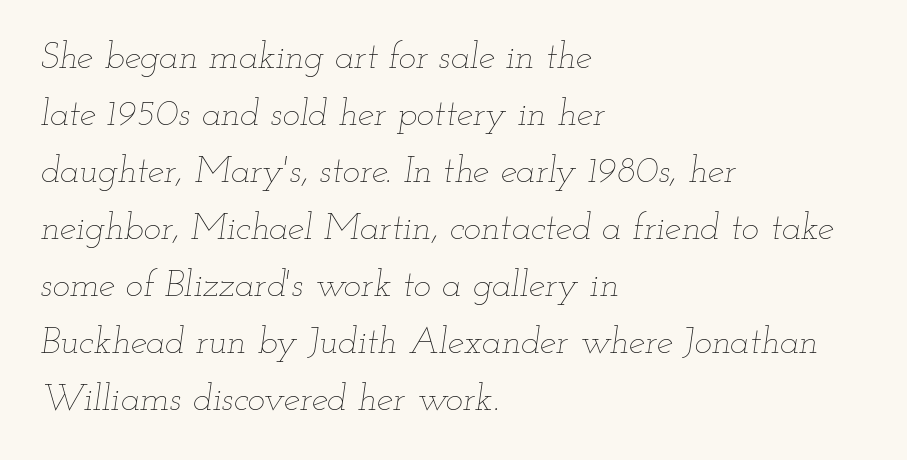
{"italic": "yes", "lean": "right", "slant_degrees": 12, "bold": "no", "weight": "thin", "width": "wide", "stroke_contrast": "low", "x_height": "small", "monospaced": "no", "underline": "no", "align": "left", "line_spacing": "normal", "line_spacing_ratio": 1.54, "letter_spacing": "normal", "letter_spacing_em": 0.0, "glyph_px": 37}
